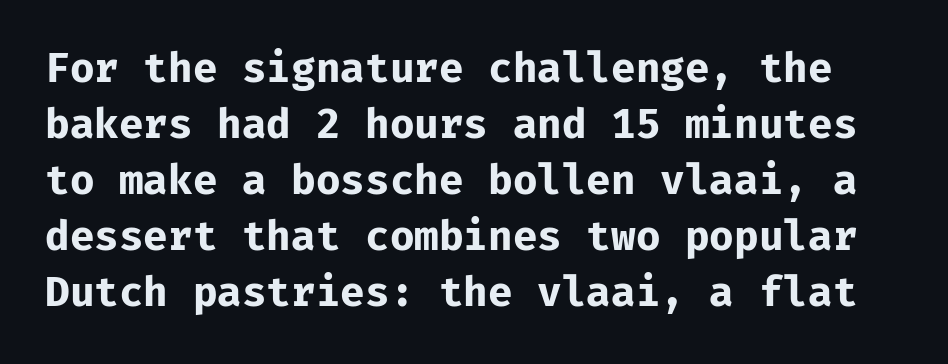
The image shows 40 px bold sans-serif type, upright, monospaced; set normal line spacing (1.4x), normal letter spacing, not underlined; low stroke contrast and a medium x-height.
